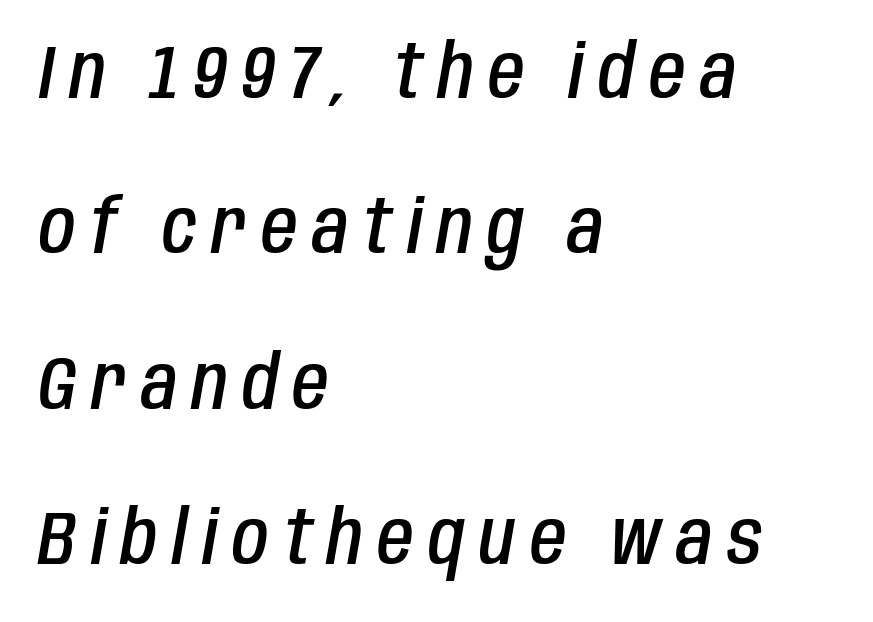
Q: Is the text bold? A: Semi-bold.
Q: Is the text italic (slanted)? A: Yes, it leans right by about 10 degrees.
Q: Is the text underlined? A: No.
Q: How is the paragraph aligned? A: Left-aligned.
Q: Is the spacing between letters normal or unusually wide? A: Unusually wide.
Q: Is the spacing between lines tight, normal or loose? A: Loose.
Q: Width (condensed, normal, or wide)? A: Condensed.
Q: Stroke contrast? A: Low.
Q: x-height? A: Large.
Q: Monospaced? A: No.
